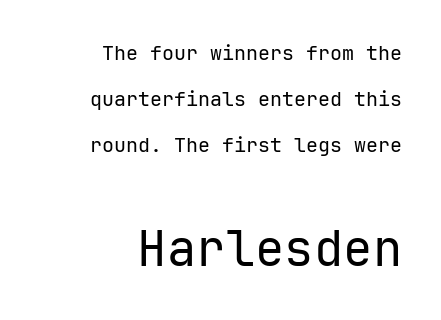
{"serif": "no", "italic": "no", "bold": "no", "weight": "regular", "width": "normal", "stroke_contrast": "low", "x_height": "medium", "monospaced": "yes", "underline": "no", "align": "right", "line_spacing": "loose", "line_spacing_ratio": 2.29, "letter_spacing": "normal", "letter_spacing_em": 0.0, "larger_block": "second", "size_ratio": 2.45, "glyph_px": 49}
